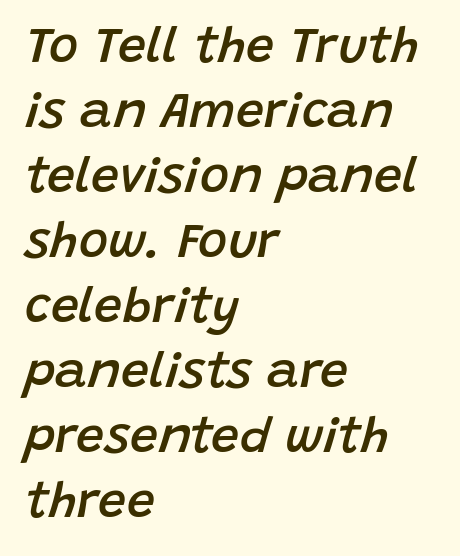
Short and long lines alike share a common starting point at left. A typesetter would call this proportional, since set widths differ per character. The rows are spaced the way most documents space them. Between one letter and the next there's only the usual sliver of space.
